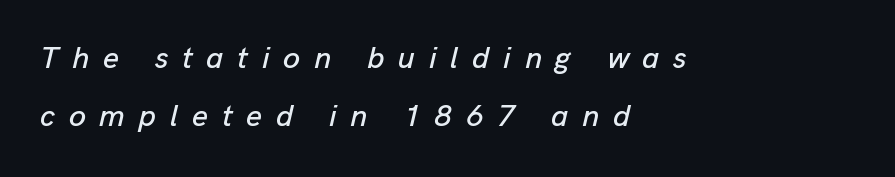
Q: Is the text italic (slanted)? A: Yes, it leans right by about 13 degrees.
Q: Is the text underlined? A: No.
Q: How is the paragraph aligned? A: Left-aligned.
Q: Is the spacing between letters normal or unusually wide? A: Unusually wide.
Q: Width (condensed, normal, or wide)? A: Normal.
Q: Stroke contrast? A: Low.
Q: x-height? A: Medium.
Q: Monospaced? A: No.
